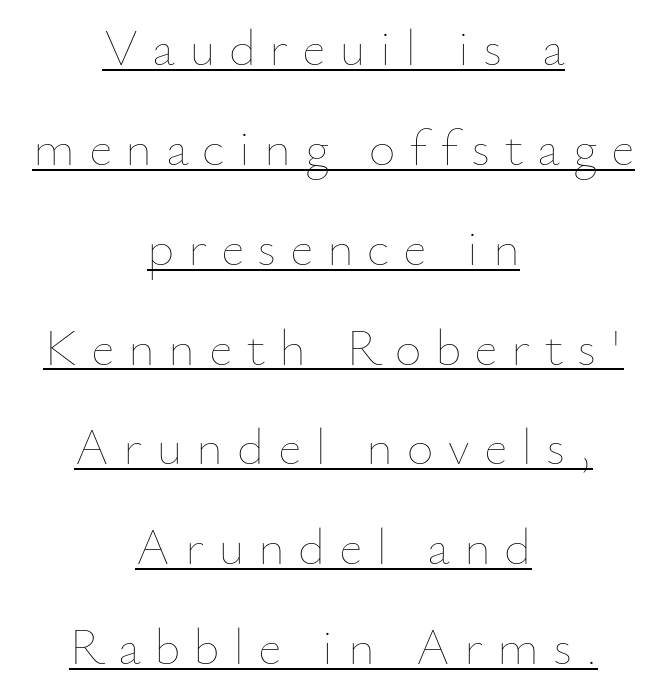
Q: Is the text bold? A: No.
Q: Is the text italic (slanted)? A: No, it is upright.
Q: Is the text underlined? A: Yes.
Q: How is the paragraph aligned? A: Centered.
Q: Is the spacing between letters normal or unusually wide? A: Unusually wide.
Q: Is the spacing between lines tight, normal or loose? A: Loose.
Q: Width (condensed, normal, or wide)? A: Normal.
Q: Stroke contrast? A: Low.
Q: x-height? A: Small.
Q: Monospaced? A: No.
